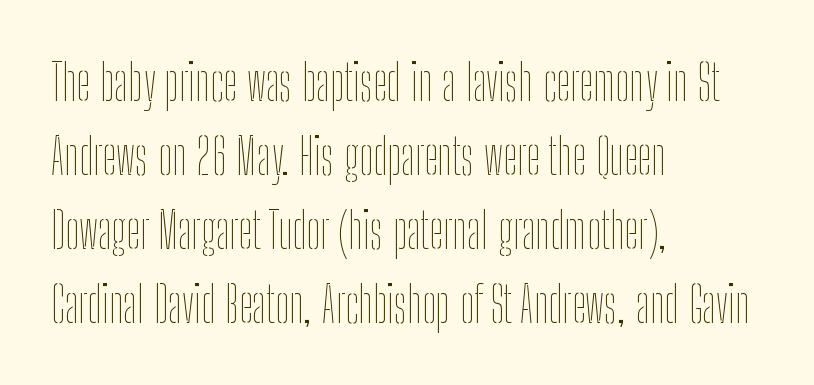
Q: Is the text bold? A: No.
Q: Is the text italic (slanted)? A: No, it is upright.
Q: Is the text underlined? A: No.
Q: How is the paragraph aligned? A: Left-aligned.
Q: Is the spacing between letters normal or unusually wide? A: Normal.
Q: Is the spacing between lines tight, normal or loose? A: Normal.
Q: Width (condensed, normal, or wide)? A: Condensed.
Q: Stroke contrast? A: Low.
Q: x-height? A: Medium.
Q: Monospaced? A: No.
